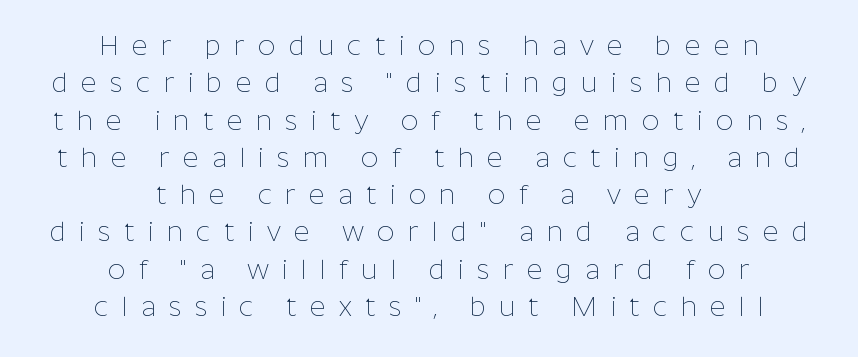
The passage shown stacks its lines at a standard gap. If you drew a line through each stem, it would be perfectly vertical. Is the stroke heavy? The answer is a plain regular-or-lighter. Type without underlining. Letter spacing: wide. One-word summary of the alignment: center.
